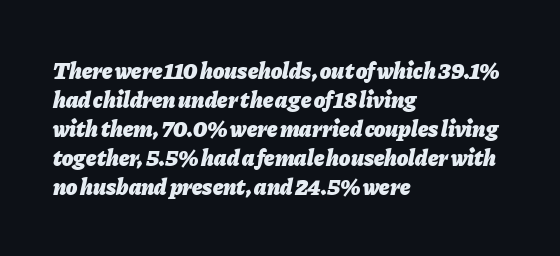
Q: Is the text bold? A: Yes.
Q: Is the text italic (slanted)? A: Yes, it leans right by about 11 degrees.
Q: Is the text underlined? A: No.
Q: How is the paragraph aligned? A: Left-aligned.
Q: Is the spacing between letters normal or unusually wide? A: Normal.
Q: Is the spacing between lines tight, normal or loose? A: Normal.
